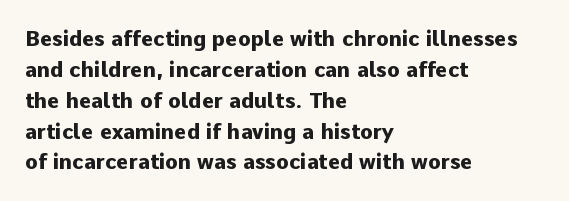
Posture: vertical. A classic flush-left, rag-right setting is used for this passage. Horizontal bands of white between lines are of average thickness. Each word holds together tightly as a unit, with standard inter-letter gaps. The font is running at its bold setting.
